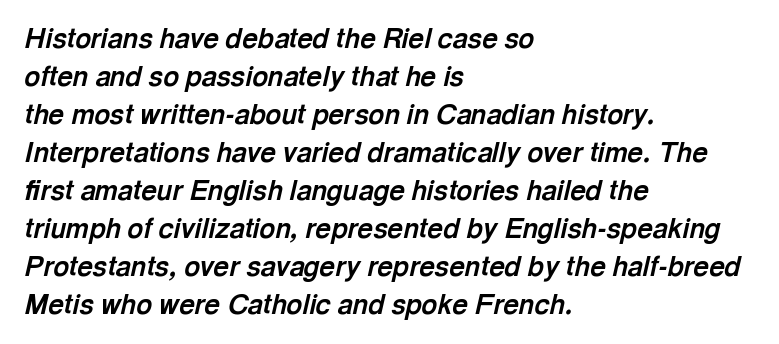
The image shows 27 px bold type, italic (leaning right); set left-aligned, normal line spacing (1.41x), normal letter spacing, not underlined.
